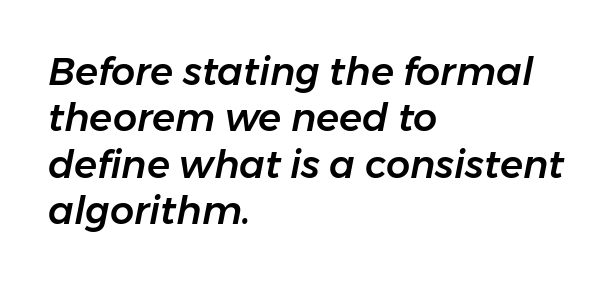
The image shows 38 px text type, italic (leaning right); set left-aligned, line spacing 1.22x, normal letter spacing, not underlined; low stroke contrast and a medium x-height.
